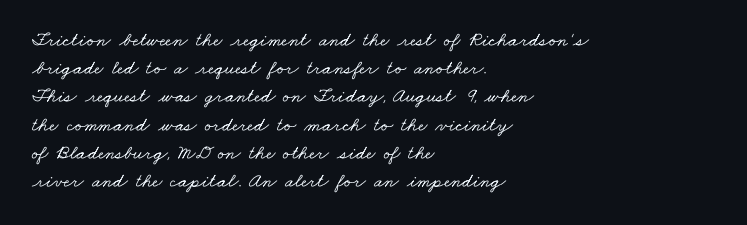
Unmarked baselines from the first word to the last. Words appear dense and cohesive because spacing is normal. Regarding leading, the lines here are spaced in the standard way. Each line starts at the same left margin while the right side varies.
